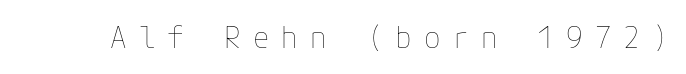
The image shows 30 px thin type, upright; set unusually wide letter spacing (+0.4 em), not underlined; low stroke contrast and a medium x-height.
